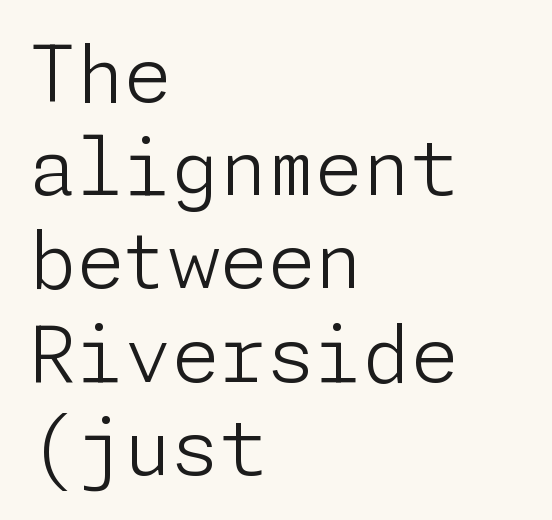
The image shows 77 px light sans-serif type, upright; set left-aligned, line spacing 1.21x, normal letter spacing, not underlined; low stroke contrast and a medium x-height.
